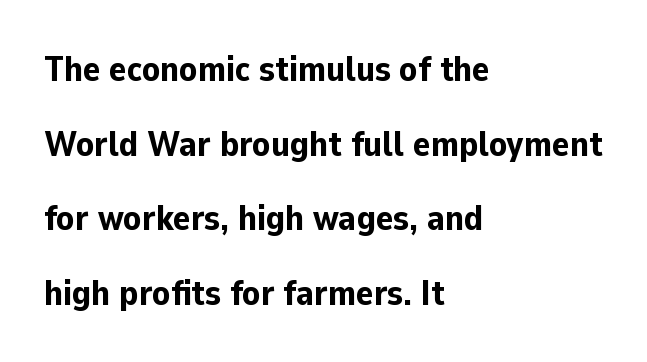
Q: Is the text bold? A: Yes.
Q: Is the text italic (slanted)? A: No, it is upright.
Q: Is the typeface a serif or a sans-serif typeface? A: Sans-serif.
Q: Is the text underlined? A: No.
Q: How is the paragraph aligned? A: Left-aligned.
Q: Is the spacing between letters normal or unusually wide? A: Normal.
Q: Is the spacing between lines tight, normal or loose? A: Loose.
Q: Width (condensed, normal, or wide)? A: Normal.
Q: Stroke contrast? A: Low.
Q: x-height? A: Medium.
Q: Monospaced? A: No.
